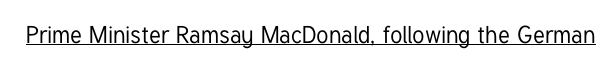
{"italic": "no", "underline": "yes", "letter_spacing": "normal", "letter_spacing_em": 0.0, "glyph_px": 24}
